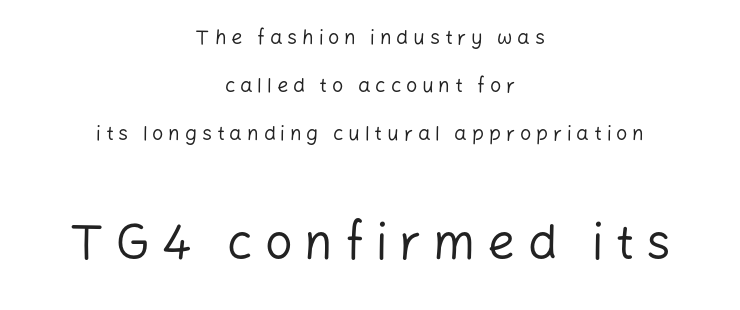
The more generous point size was reserved for the lower chunk. Is this a fixed-width face? No — the glyphs have proportional, varying widths. These lines were composed using upright roman letters. Check where the strokes stop: nothing finishes them off — pure sans. Stroke mass is kept to a normal reading level or below. Look at the tracking — it's clearly loosened, letters drifting apart.
